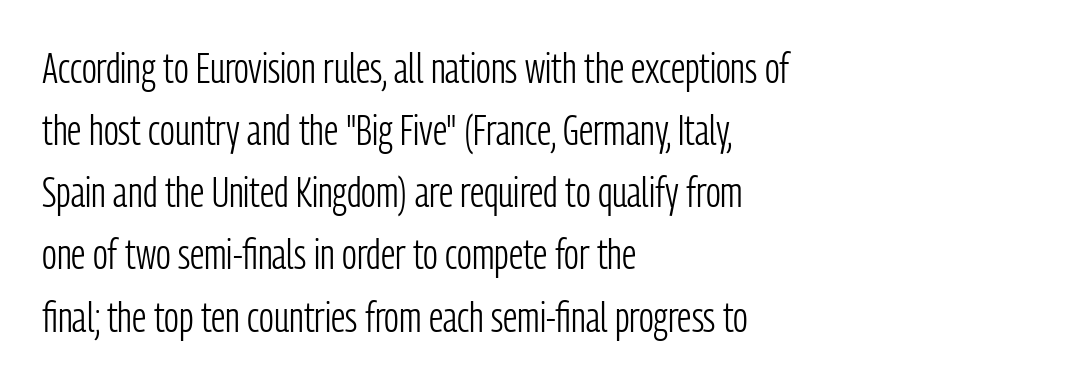
{"serif": "no", "italic": "no", "bold": "no", "weight": "light", "width": "condensed", "stroke_contrast": "low", "x_height": "medium", "monospaced": "no", "underline": "no", "align": "left", "line_spacing": "normal", "line_spacing_ratio": 1.48, "letter_spacing": "normal", "letter_spacing_em": 0.0, "glyph_px": 42}
